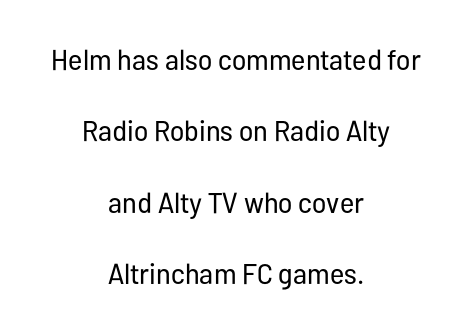
{"serif": "no", "italic": "no", "bold": "no", "weight": "regular", "width": "condensed", "stroke_contrast": "low", "x_height": "medium", "monospaced": "no", "underline": "no", "align": "center", "line_spacing": "loose", "line_spacing_ratio": 2.46, "letter_spacing": "normal", "letter_spacing_em": 0.0, "glyph_px": 29}
